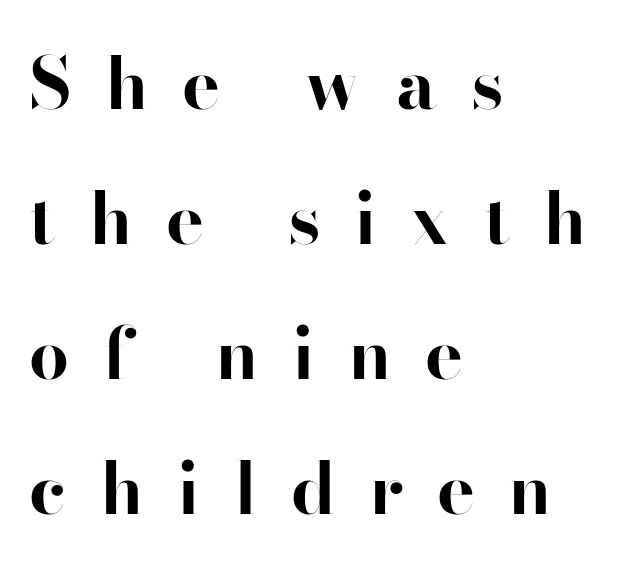
Posture: vertical. Honestly, the letter spacing is so wide it's the main thing you notice. Where is the straight margin? On the left. Strong, thick strokes mark this as bold type.
